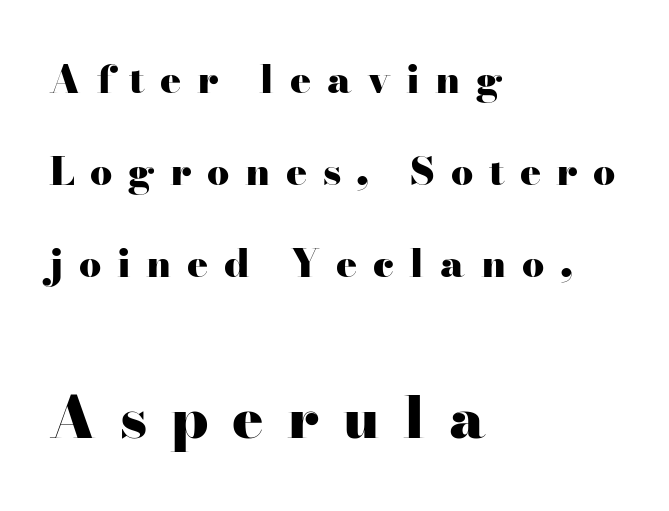
Compared with typical body copy, the letter spacing here is much looser. Beneath every word, the page is bare. The composition opens small and finishes big. Leading is clearly above the norm, producing a sparse column.
